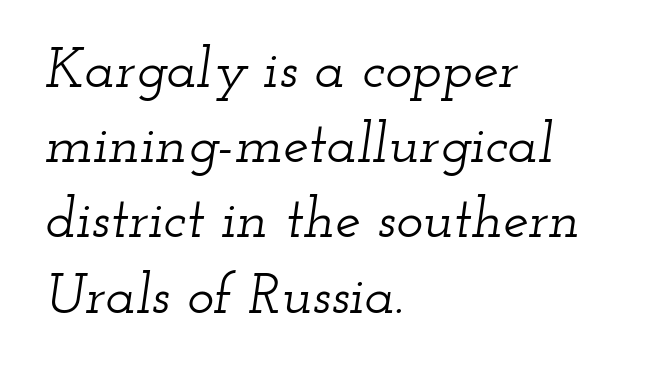
The image shows 57 px wide serif type, italic (leaning right); set left-aligned, normal line spacing (1.32x), normal letter spacing, not underlined; low stroke contrast and a small x-height.
